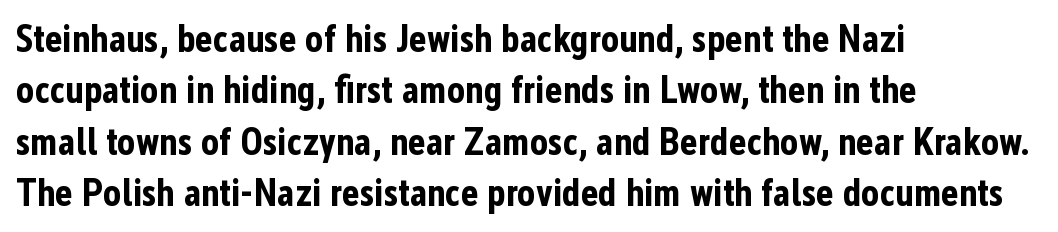
The image shows 38 px bold, condensed sans-serif type, upright; set left-aligned, normal line spacing (1.35x), normal letter spacing, not underlined; low stroke contrast and a medium x-height.
